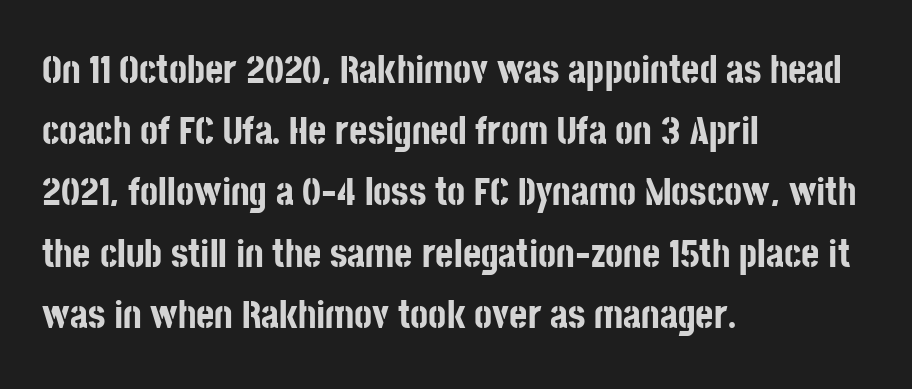
The image shows 39 px bold, condensed sans-serif type, upright; set left-aligned, normal line spacing (1.57x), normal letter spacing, not underlined; low stroke contrast and a large x-height.
